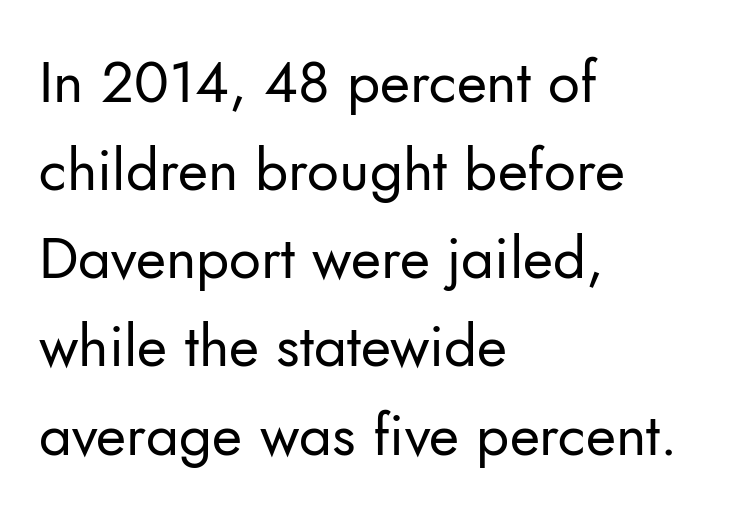
{"serif": "no", "italic": "no", "bold": "no", "weight": "regular", "width": "normal", "stroke_contrast": "low", "x_height": "small", "monospaced": "no", "underline": "no", "align": "left", "line_spacing": "normal", "line_spacing_ratio": 1.52, "letter_spacing": "normal", "letter_spacing_em": 0.0, "glyph_px": 58}
